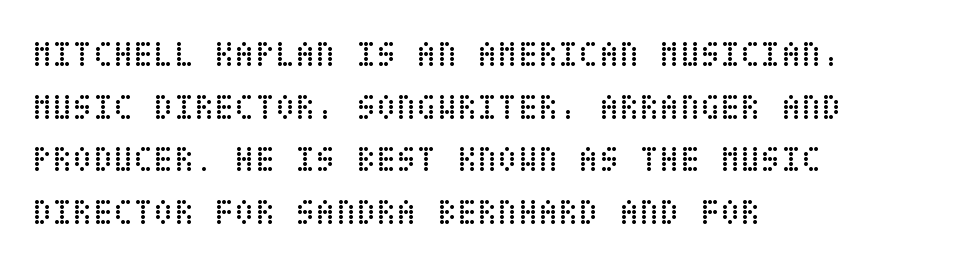
The image shows 37 px regular-weight, condensed type, upright; set left-aligned, normal line spacing (1.42x), normal letter spacing, not underlined; low stroke contrast and a large x-height.
